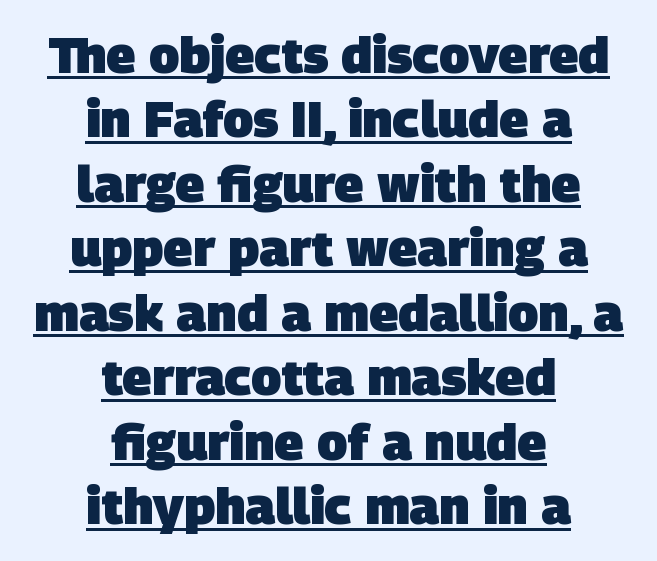
Q: Is the text bold? A: Yes.
Q: Is the typeface a serif or a sans-serif typeface? A: Sans-serif.
Q: Is the text underlined? A: Yes.
Q: How is the paragraph aligned? A: Centered.
Q: Is the spacing between letters normal or unusually wide? A: Normal.
Q: Is the spacing between lines tight, normal or loose? A: Normal.
Q: Width (condensed, normal, or wide)? A: Normal.
Q: Stroke contrast? A: Low.
Q: x-height? A: Large.
Q: Monospaced? A: No.
